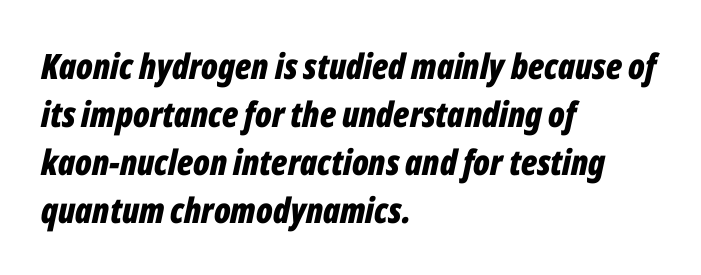
The horizontal fit of the characters is conventional and even. Check under the words: just untouched page. Regular leading. One-word summary of the alignment: left.
